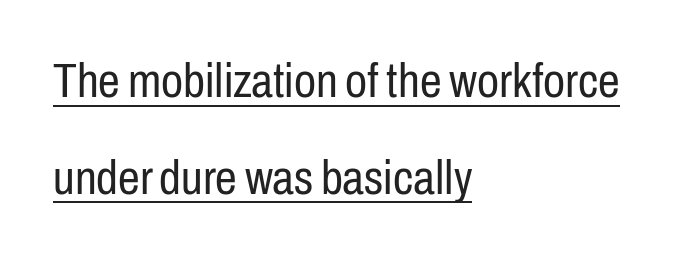
Compared with undecorated copy, this sample adds a rule below the words. The passage shown is typed in a proportional face where columns would drift. Summary of vertical rhythm: relaxed, with wide interline spacing. The text block is weighted toward the left margin, trailing off unevenly rightward.
